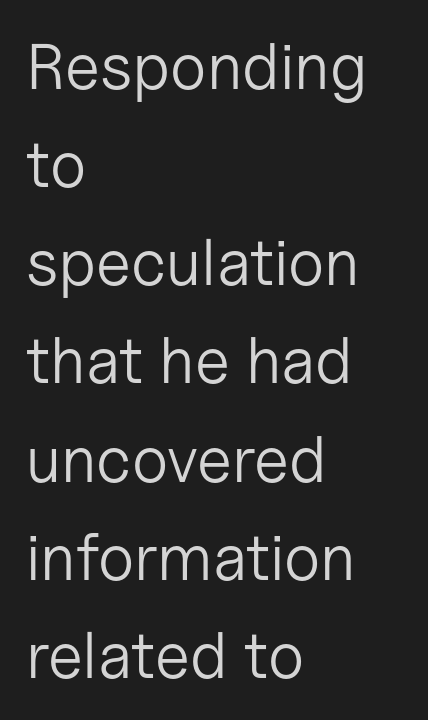
{"serif": "no", "italic": "no", "bold": "no", "weight": "light", "width": "normal", "stroke_contrast": "low", "x_height": "medium", "monospaced": "no", "underline": "no", "align": "left", "line_spacing": "normal", "line_spacing_ratio": 1.51, "letter_spacing": "normal", "letter_spacing_em": 0.0, "glyph_px": 65}
